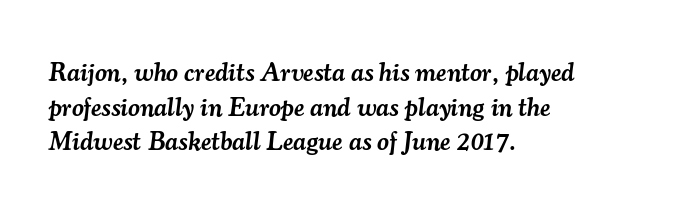
{"italic": "yes", "lean": "right", "slant_degrees": 7, "bold": "semi", "underline": "no", "align": "left", "line_spacing": "normal", "line_spacing_ratio": 1.33, "letter_spacing": "normal", "letter_spacing_em": 0.0, "glyph_px": 26}
